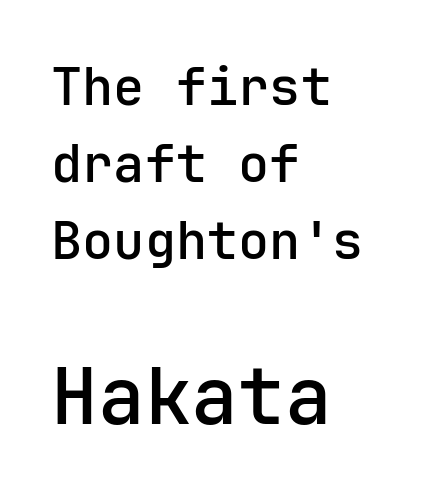
Q: Is the text italic (slanted)? A: No, it is upright.
Q: Is the typeface a serif or a sans-serif typeface? A: Sans-serif.
Q: Is the text underlined? A: No.
Q: How is the paragraph aligned? A: Left-aligned.
Q: Is the spacing between letters normal or unusually wide? A: Normal.
Q: Is the spacing between lines tight, normal or loose? A: Normal.
Q: Which block of text is set in a larger size, the first (top) or the second (bottom)? A: The second (bottom) one.
Q: Width (condensed, normal, or wide)? A: Normal.
Q: Stroke contrast? A: Low.
Q: x-height? A: Medium.
Q: Monospaced? A: Yes.
